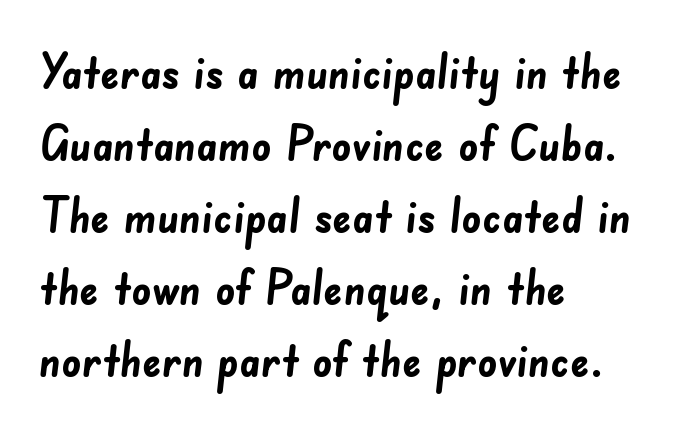
{"serif": "no", "bold": "yes", "weight": "semibold", "width": "normal", "stroke_contrast": "low", "x_height": "small", "monospaced": "no", "underline": "no", "align": "left", "line_spacing": "normal", "line_spacing_ratio": 1.5, "letter_spacing": "normal", "letter_spacing_em": 0.0, "glyph_px": 48}
